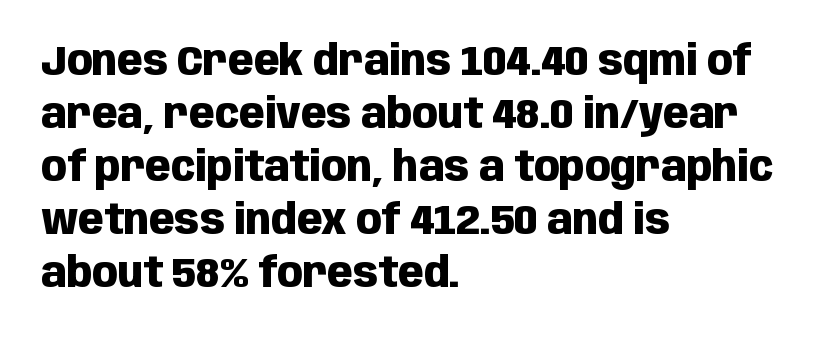
Compared with a centered layout, this one pins lines to the left instead. Italic: no, the glyphs are upright roman. Notice how thick the strokes are: this is what a full bold looks like. Leading: standard. Character widths vary here, with narrow letters taking less room than wide ones. A clean baseline with only descenders dipping below it.
